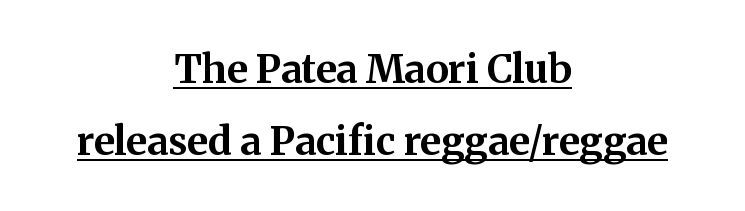
{"serif": "yes", "italic": "no", "bold": "yes", "weight": "bold", "width": "normal", "stroke_contrast": "medium", "x_height": "medium", "monospaced": "no", "underline": "yes", "align": "center", "line_spacing_ratio": 1.85, "letter_spacing": "normal", "letter_spacing_em": 0.0, "glyph_px": 39}
